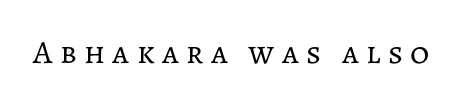
{"italic": "no", "bold": "no", "weight": "regular", "width": "normal", "stroke_contrast": "low", "x_height": "medium", "monospaced": "no", "underline": "no", "letter_spacing": "wide", "letter_spacing_em": 0.22, "glyph_px": 33}
